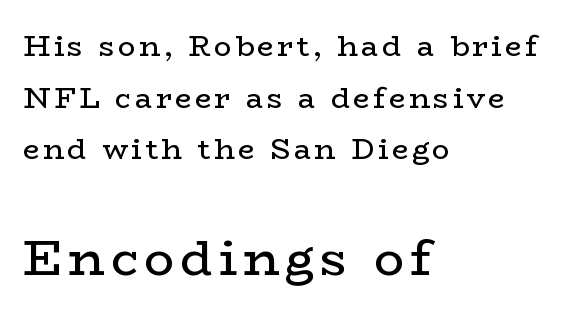
The image shows 50 px regular-weight, wide serif type, upright; set left-aligned, line spacing 1.78x, not underlined; the second (bottom) block is 1.72x larger; low stroke contrast and a medium x-height.
